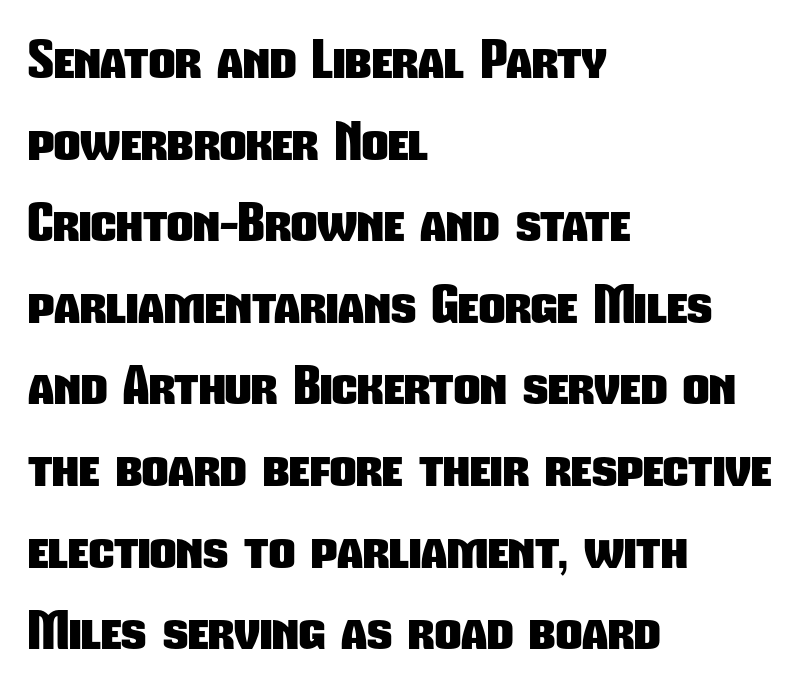
The image shows 51 px heavy, condensed sans-serif type; set left-aligned, normal line spacing (1.6x), normal letter spacing, not underlined; low stroke contrast and a medium x-height.
